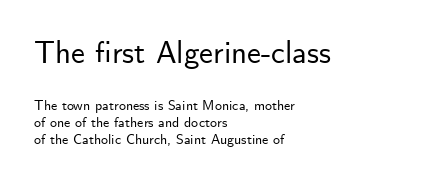
Words appear dense and cohesive because spacing is normal. The initial chunk of copy outweighs the following chunk in type size. The passage shown is typed in a proportional face where columns would drift. You can tell from the bare stems that sans-serif type was used.
